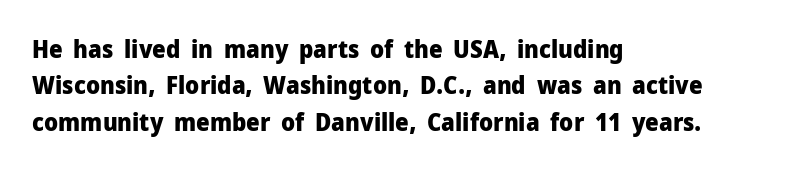
The image shows 24 px bold type, upright; set left-aligned, normal line spacing (1.52x), normal letter spacing, not underlined.
